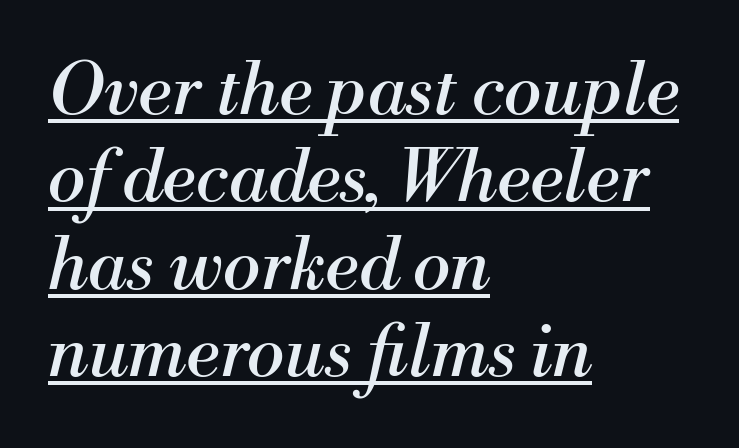
The image shows 71 px regular-weight serif type, italic (leaning right); set left-aligned, line spacing 1.23x, normal letter spacing, underlined; medium stroke contrast and a small x-height.
